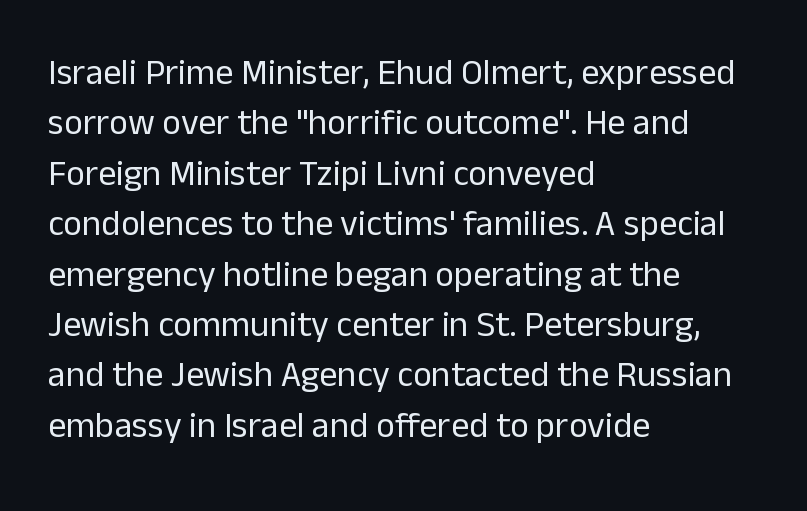
The image shows 36 px regular-weight sans-serif type, upright; set left-aligned, normal line spacing (1.4x), normal letter spacing, not underlined; low stroke contrast and a medium x-height.
